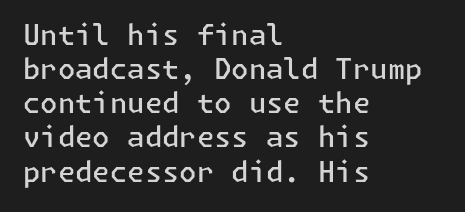
{"serif": "no", "italic": "no", "bold": "semi", "weight": "semibold", "width": "normal", "stroke_contrast": "low", "x_height": "medium", "underline": "no", "align": "left", "line_spacing_ratio": 1.22, "letter_spacing": "normal", "letter_spacing_em": 0.0, "glyph_px": 28}
